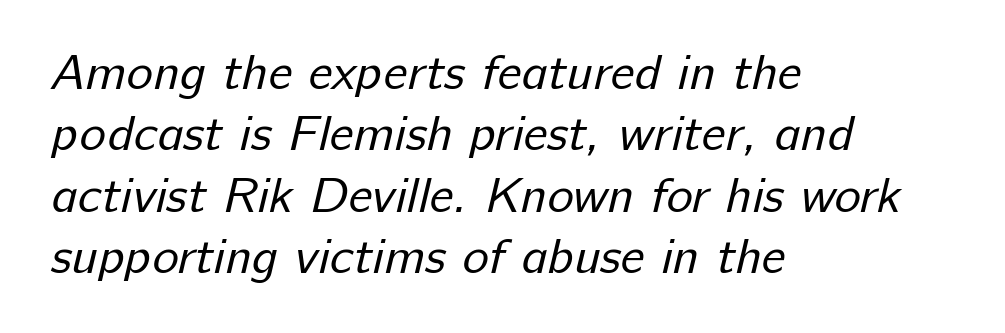
Has an underline been added? It has not. Observe the ordinary spacing: letters are neighbours, not strangers. The rag falls on the right side of this text block. You can tell from the bare stems that sans-serif type was used.
